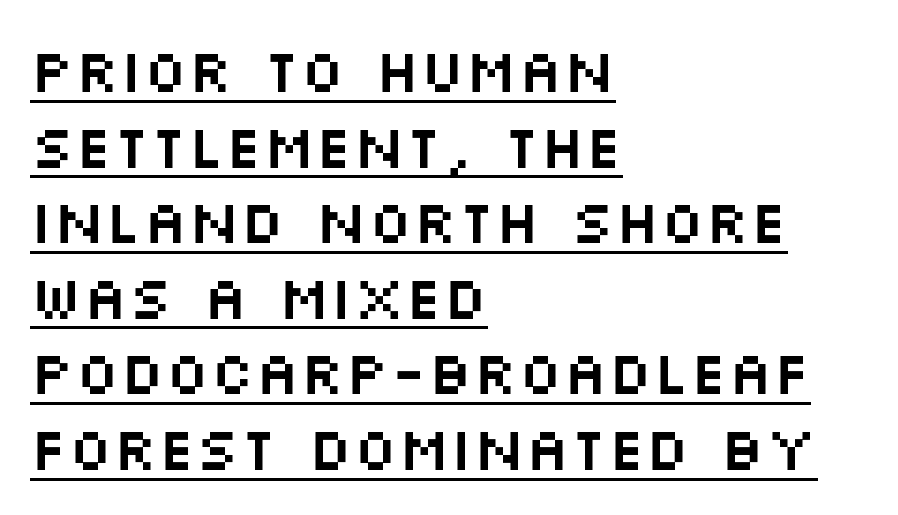
{"serif": "no", "italic": "no", "width": "wide", "stroke_contrast": "medium", "x_height": "large", "monospaced": "no", "underline": "yes", "align": "left", "line_spacing": "normal", "line_spacing_ratio": 1.26, "letter_spacing": "normal", "letter_spacing_em": 0.0, "glyph_px": 60}
